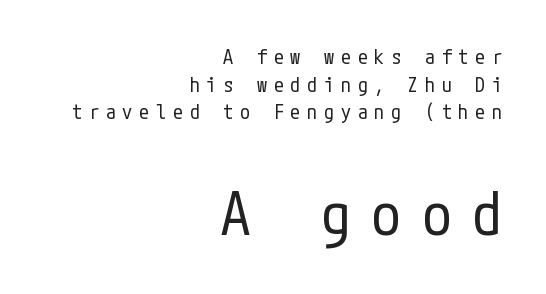
The image shows 60 px regular-weight, condensed sans-serif type, upright; set right-aligned, normal line spacing (1.38x), unusually wide letter spacing (+0.34 em), not underlined; the second (bottom) block is 3.0x larger; low stroke contrast and a medium x-height.
